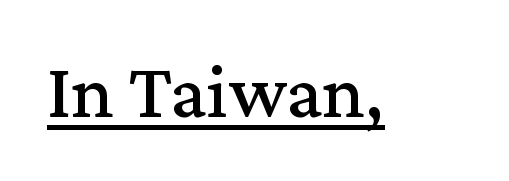
Are there feet on the stems? There are — it's a serif. Proportional: the letters do not fall into vertical columns. Posture: straight, roman, zero tilt. Tracking here is standard; glyphs follow each other at the usual distance.
